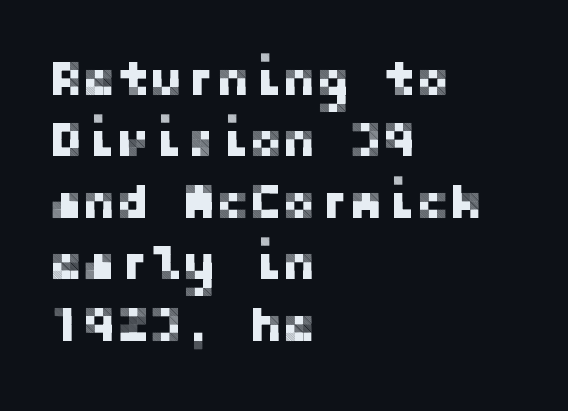
The image shows 50 px sans-serif type, upright; set left-aligned, line spacing 1.23x, normal letter spacing, not underlined; low stroke contrast and a medium x-height.
